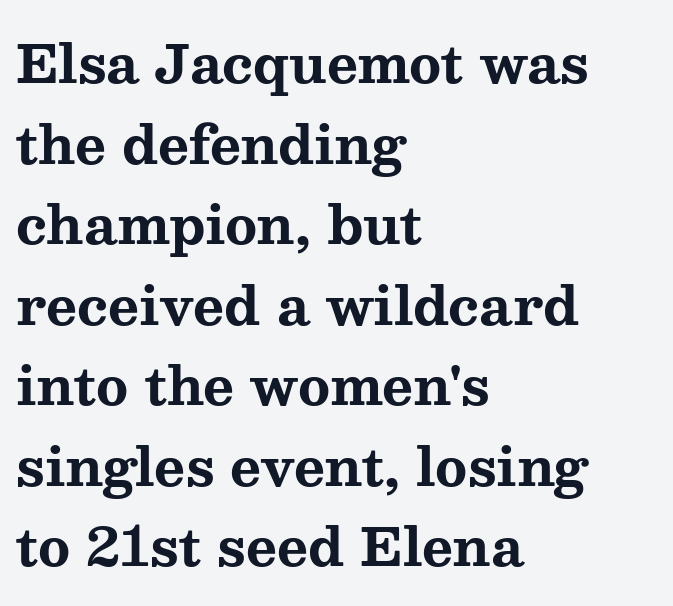
Q: Is the text bold? A: Yes.
Q: Is the text italic (slanted)? A: No, it is upright.
Q: Is the typeface a serif or a sans-serif typeface? A: Serif.
Q: Is the text underlined? A: No.
Q: How is the paragraph aligned? A: Left-aligned.
Q: Is the spacing between letters normal or unusually wide? A: Normal.
Q: Is the spacing between lines tight, normal or loose? A: Normal.
Q: Width (condensed, normal, or wide)? A: Wide.
Q: Stroke contrast? A: Medium.
Q: x-height? A: Medium.
Q: Monospaced? A: No.
